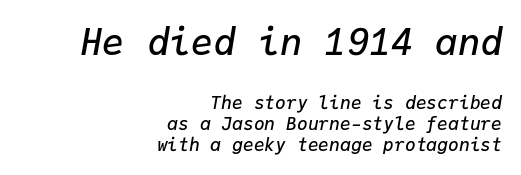
Q: Is the text bold? A: Semi-bold.
Q: Is the text italic (slanted)? A: Yes, it leans right by about 9 degrees.
Q: Is the text underlined? A: No.
Q: How is the paragraph aligned? A: Right-aligned.
Q: Is the spacing between letters normal or unusually wide? A: Normal.
Q: Is the spacing between lines tight, normal or loose? A: Tight.
Q: Which block of text is set in a larger size, the first (top) or the second (bottom)? A: The first (top) one.
Q: Width (condensed, normal, or wide)? A: Normal.
Q: Stroke contrast? A: Low.
Q: x-height? A: Medium.
Q: Monospaced? A: Yes.
